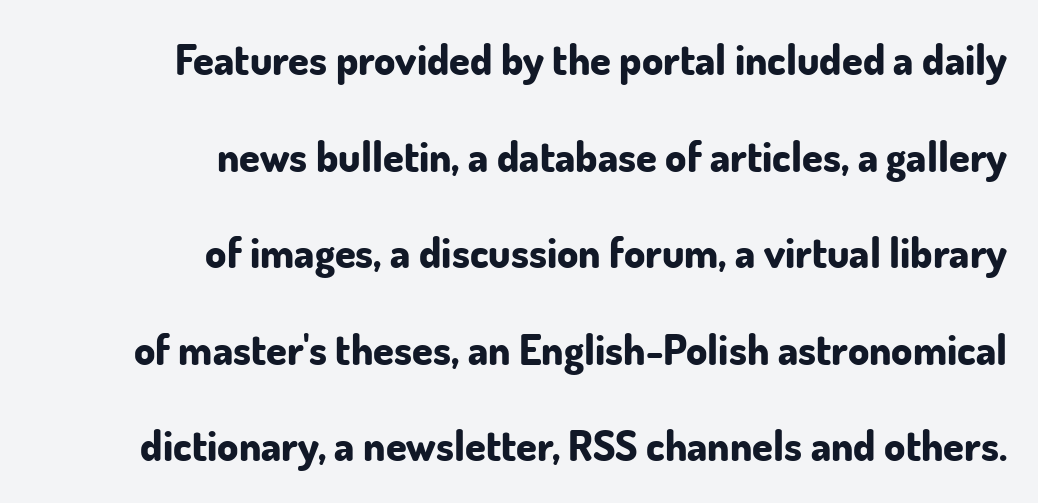
Q: Is the text bold? A: Yes.
Q: Is the text italic (slanted)? A: No, it is upright.
Q: Is the typeface a serif or a sans-serif typeface? A: Sans-serif.
Q: Is the text underlined? A: No.
Q: How is the paragraph aligned? A: Right-aligned.
Q: Is the spacing between letters normal or unusually wide? A: Normal.
Q: Is the spacing between lines tight, normal or loose? A: Loose.
Q: Width (condensed, normal, or wide)? A: Normal.
Q: Stroke contrast? A: Low.
Q: x-height? A: Small.
Q: Monospaced? A: No.
